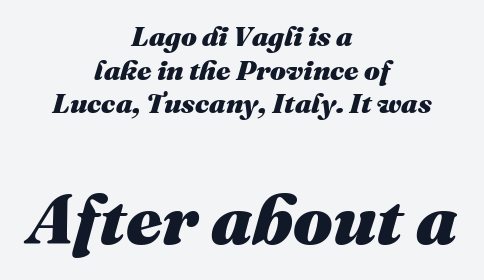
The whole block is typeset with a tilt. Tracking here is standard; glyphs follow each other at the usual distance. The words here are not underlined. The paragraph shown floats in the horizontal middle. The more generous point size was reserved for the lower chunk.
